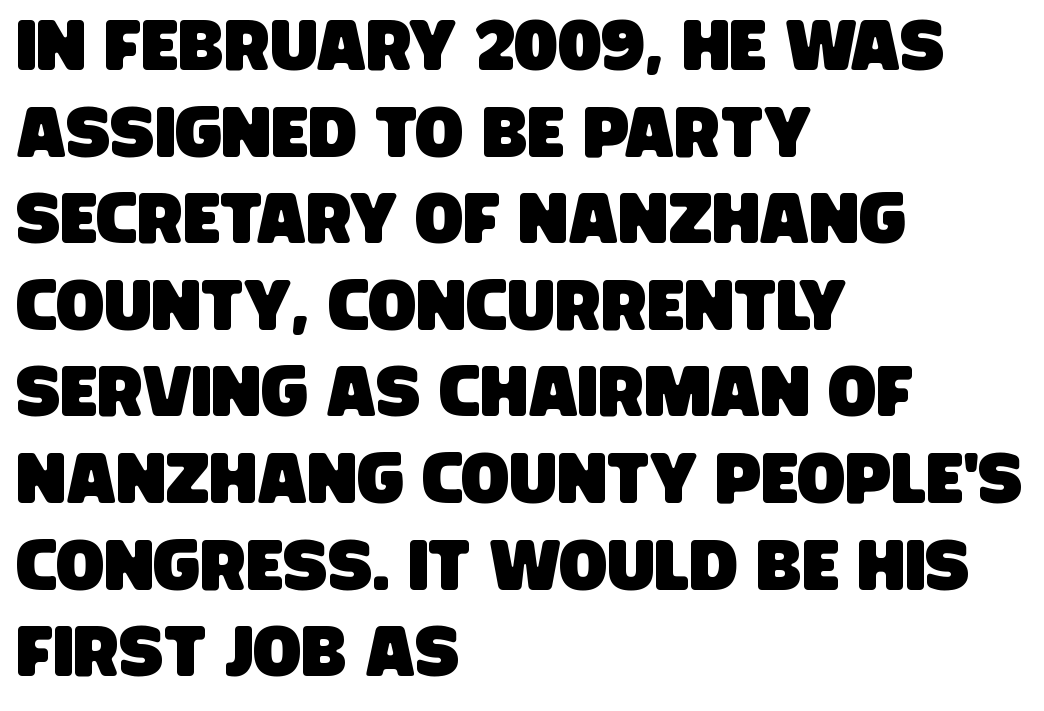
Q: Is the typeface a serif or a sans-serif typeface? A: Sans-serif.
Q: Is the text underlined? A: No.
Q: How is the paragraph aligned? A: Left-aligned.
Q: Is the spacing between letters normal or unusually wide? A: Normal.
Q: Width (condensed, normal, or wide)? A: Condensed.
Q: Stroke contrast? A: Low.
Q: x-height? A: Large.
Q: Monospaced? A: No.
